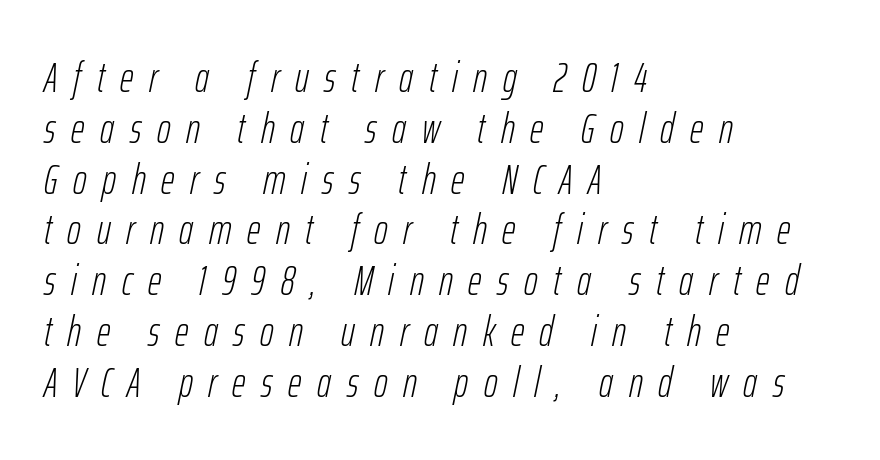
The font's italic variant was chosen for this text. Weight class: somewhere from thin through regular. Short note: letters widely spaced. Is the block centered? No — it sits flush against the left margin. The letters advance in unequal steps, a hallmark of proportional type. Has an underline been added? It has not.
